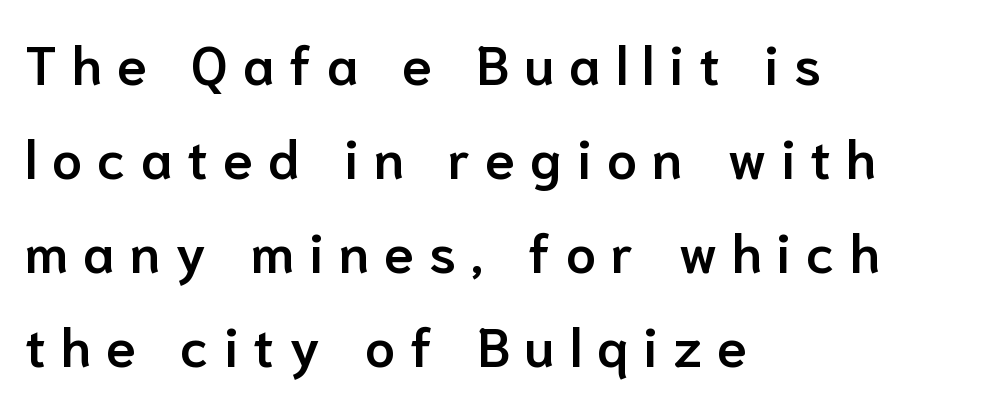
Q: Is the text bold? A: Semi-bold.
Q: Is the text italic (slanted)? A: No, it is upright.
Q: Is the typeface a serif or a sans-serif typeface? A: Sans-serif.
Q: Is the text underlined? A: No.
Q: How is the paragraph aligned? A: Left-aligned.
Q: Is the spacing between letters normal or unusually wide? A: Unusually wide.
Q: Width (condensed, normal, or wide)? A: Normal.
Q: Stroke contrast? A: Low.
Q: x-height? A: Medium.
Q: Monospaced? A: No.
